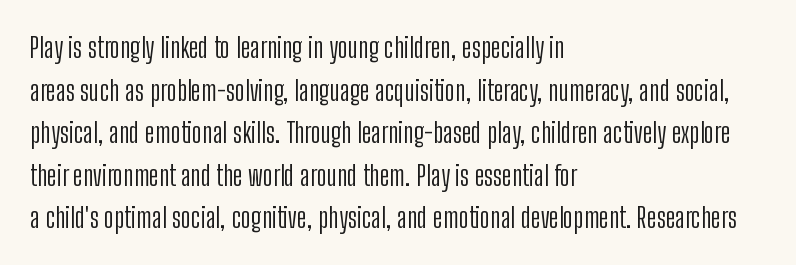
Q: Is the text bold? A: No.
Q: Is the text italic (slanted)? A: No, it is upright.
Q: Is the typeface a serif or a sans-serif typeface? A: Sans-serif.
Q: Is the text underlined? A: No.
Q: How is the paragraph aligned? A: Left-aligned.
Q: Is the spacing between letters normal or unusually wide? A: Normal.
Q: Is the spacing between lines tight, normal or loose? A: Normal.
Q: Width (condensed, normal, or wide)? A: Condensed.
Q: Stroke contrast? A: Low.
Q: x-height? A: Medium.
Q: Monospaced? A: No.
